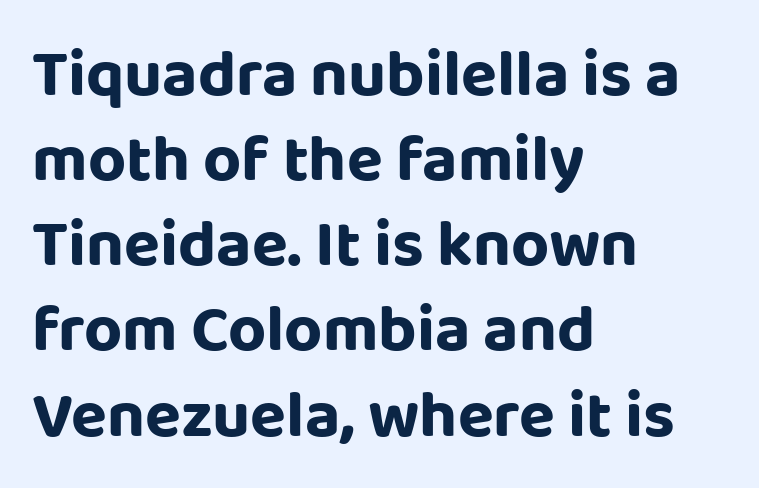
Think of a printed novel: that variable character pitch is what you see here. The type family on display is of the sans-serif kind. The block of text has a typical density, with ordinary space between rows. Does the lettering tilt? It doesn't — this is upright.
